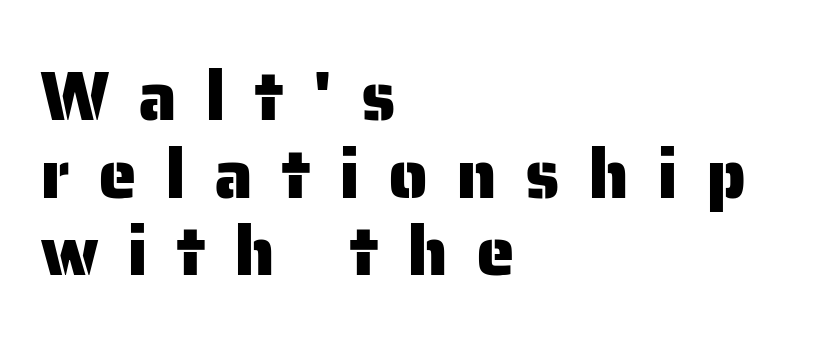
Posture: vertical. Notice how descenders almost collide with the ascenders below — that's tight leading. Look at the bottom of the vertical strokes: they stop flat, with no serifs. The rendering anchors every line to the left-hand side. Note the varied advance widths — an 'i' is clearly narrower than an 'm'. Tracking value appears strongly positive — letters spread wide.
